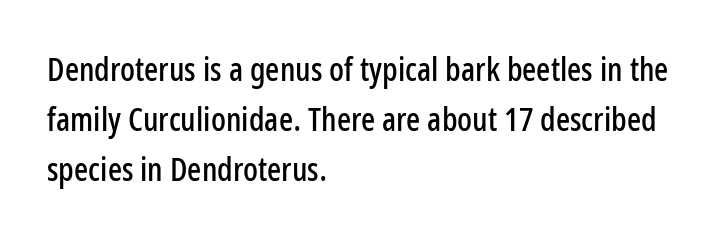
{"serif": "no", "italic": "no", "width": "condensed", "stroke_contrast": "low", "x_height": "medium", "monospaced": "no", "underline": "no", "align": "left", "line_spacing": "normal", "line_spacing_ratio": 1.52, "letter_spacing": "normal", "letter_spacing_em": 0.0, "glyph_px": 33}
